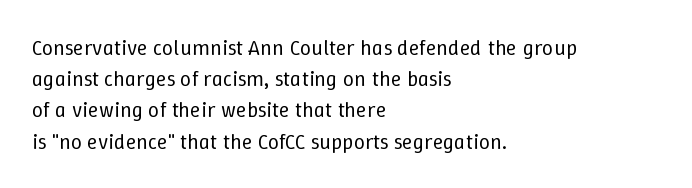
{"italic": "no", "bold": "no", "underline": "no", "align": "left", "line_spacing": "normal", "line_spacing_ratio": 1.42, "letter_spacing": "normal", "letter_spacing_em": 0.0, "glyph_px": 22}
